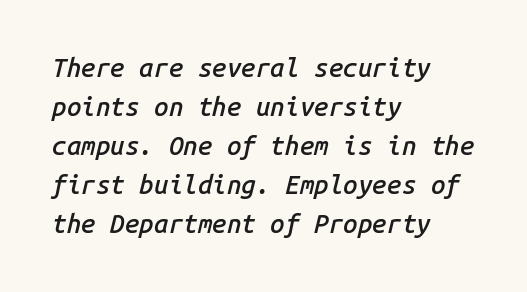
The image shows 26 px text type, italic (leaning right); set left-aligned, normal line spacing (1.5x), normal letter spacing, not underlined.
